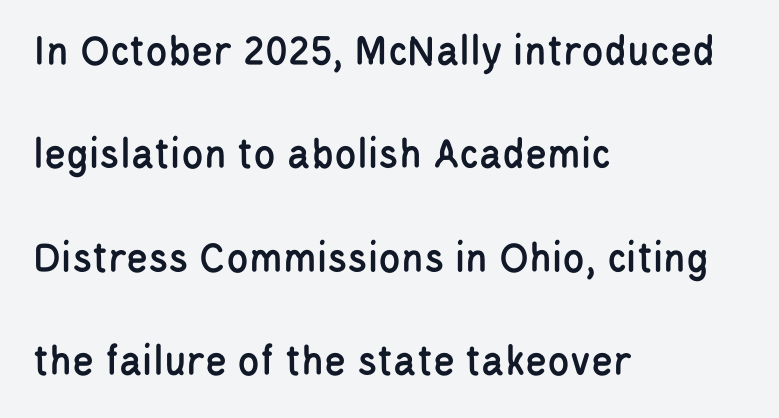
Lines of text with bare space underneath. The typography opts for an upright posture over an oblique one. The compositor pushed each line to the left boundary. The designer went with a sans here, leaving each stem footless. The designer dialed line spacing up above the default. Each letter keeps its own natural width here, so spacing adapts to shape.
